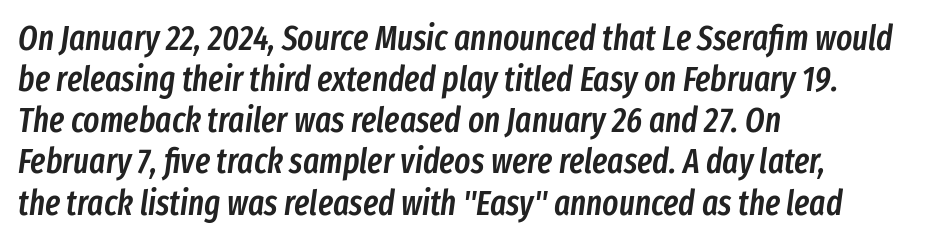
Each row of text sits above clean, open space. Proportional: the letters do not fall into vertical columns. Is the type bold? Partly — it's a semibold, heavier than regular but not fully bold. The specimen reads as italic at a glance.
